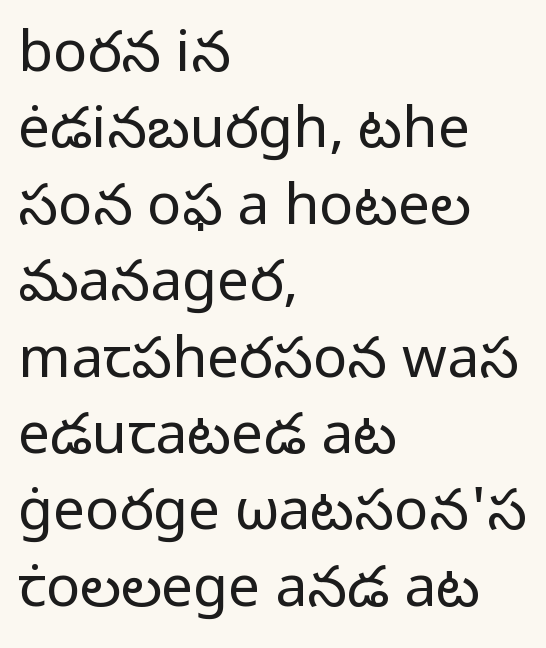
The face used here is proportionally spaced, like ordinary book or web type. Reading down the block, your eye returns to a fixed left position each line. Each new line begins a customary step beneath the previous one. This sample uses a sans-serif face. Default kerning and tracking; the words read as compact shapes.
